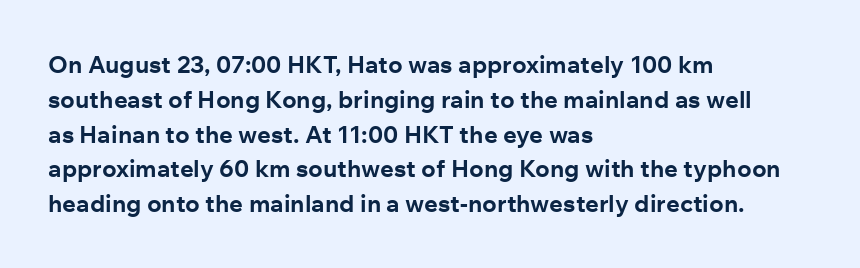
Nope, not italic — everything's standing straight. The passage shown has conventional tracking throughout. Bold? Absolutely — the strokes are thick and heavy. If you drew a ruler down the left edge, every line would touch it. The gap between lines stays unmarked. Horizontal bands of white between lines are of average thickness.
